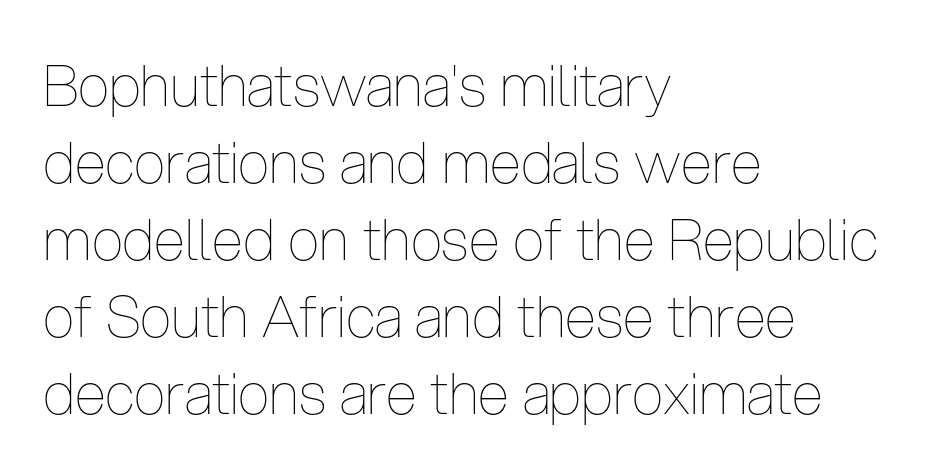
What's the leading like? Ordinary, nothing unusual. Bold? No — there's no thickening of the strokes. Horizontal alignment here is leftward, the default for most running prose. The passage shown is typed in a proportional face where columns would drift. Check under the words: just untouched page. Is there any slant? The stems are plumb.
